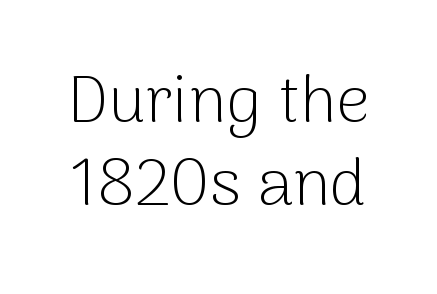
The image shows 66 px light sans-serif type, upright; set normal line spacing (1.26x), normal letter spacing, not underlined; low stroke contrast and a medium x-height.
